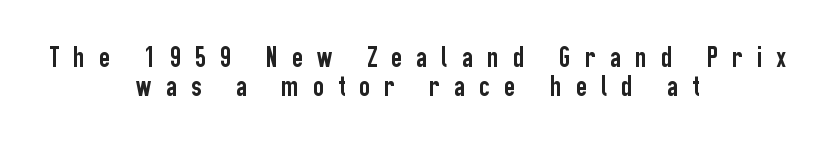
Q: Is the text italic (slanted)? A: No, it is upright.
Q: Is the typeface a serif or a sans-serif typeface? A: Sans-serif.
Q: Is the text underlined? A: No.
Q: How is the paragraph aligned? A: Centered.
Q: Is the spacing between letters normal or unusually wide? A: Unusually wide.
Q: Is the spacing between lines tight, normal or loose? A: Tight.
Q: Width (condensed, normal, or wide)? A: Condensed.
Q: Stroke contrast? A: Low.
Q: x-height? A: Medium.
Q: Monospaced? A: No.
